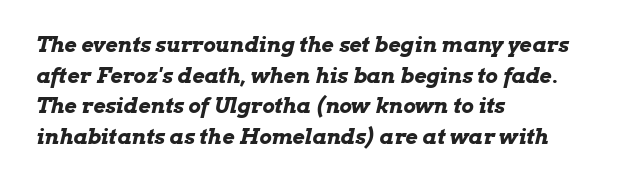
The image shows 21 px bold type, italic (leaning right); set left-aligned, normal line spacing (1.46x), normal letter spacing, not underlined.
